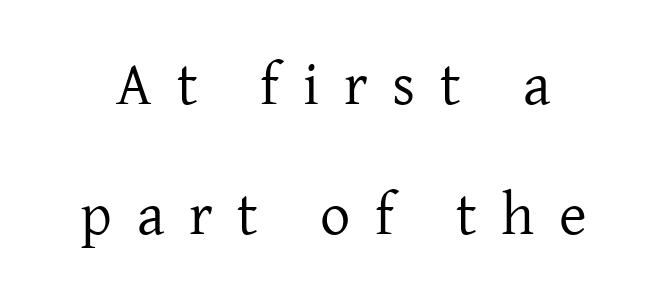
Any mark beneath the type? The region is blank. You can tell it's not italic because the verticals are truly vertical. Do the characters align in a grid? No, the font is proportional. Loosely led — the rows are spread out. Does extra space separate the letters? Yes, quite a lot of it.
